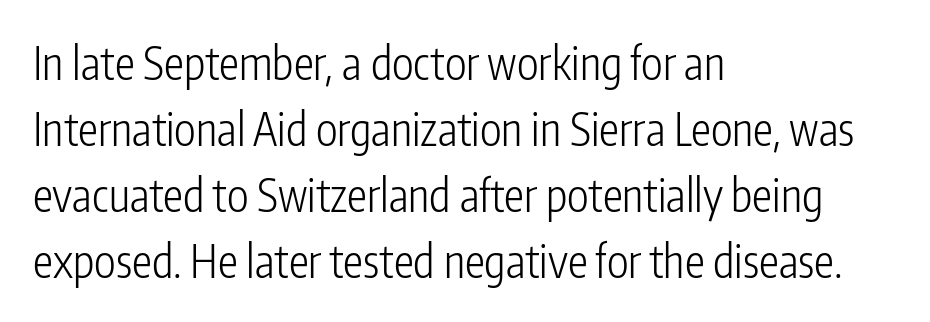
{"serif": "no", "italic": "no", "bold": "no", "weight": "light", "width": "condensed", "stroke_contrast": "low", "x_height": "medium", "monospaced": "no", "underline": "no", "align": "left", "line_spacing": "normal", "line_spacing_ratio": 1.47, "letter_spacing": "normal", "letter_spacing_em": 0.0, "glyph_px": 45}
